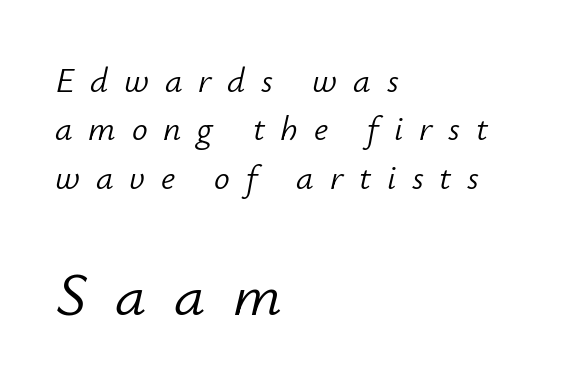
Line beginnings align vertically; line endings do not. Quick note: underline off. The letters advance in unequal steps, a hallmark of proportional type. Look at the tracking — it's clearly loosened, letters drifting apart. The axis of the letterforms is tilted away from vertical. The letters look calm and open, with moderate or lighter stems.
